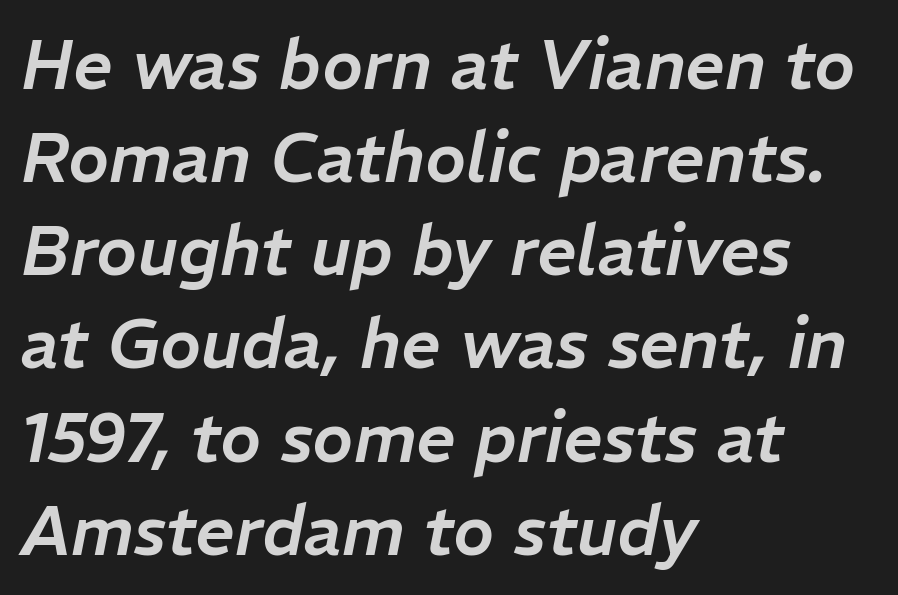
The image shows 69 px text type, italic (leaning right); set left-aligned, normal line spacing (1.35x), normal letter spacing, not underlined; low stroke contrast and a medium x-height.
